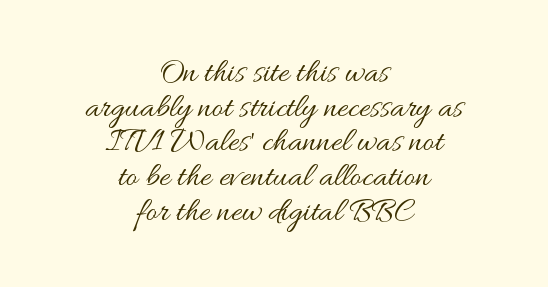
Q: Is the text bold? A: No.
Q: Is the text italic (slanted)? A: Yes.
Q: Is the text underlined? A: No.
Q: How is the paragraph aligned? A: Centered.
Q: Is the spacing between letters normal or unusually wide? A: Normal.
Q: Is the spacing between lines tight, normal or loose? A: Tight.
Q: Width (condensed, normal, or wide)? A: Wide.
Q: Stroke contrast? A: Medium.
Q: x-height? A: Small.
Q: Monospaced? A: No.
